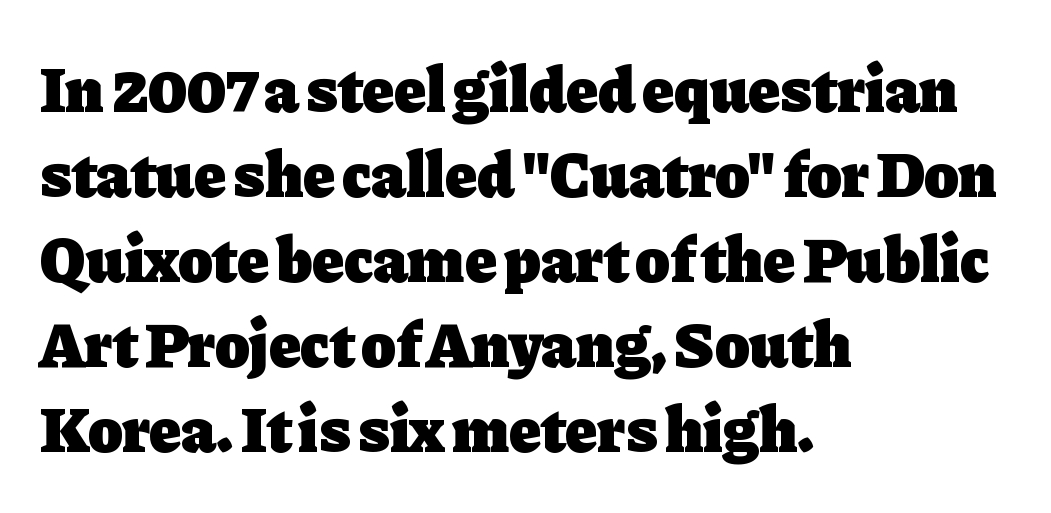
Q: Is the text bold? A: Yes.
Q: Is the text italic (slanted)? A: No, it is upright.
Q: Is the typeface a serif or a sans-serif typeface? A: Serif.
Q: Is the text underlined? A: No.
Q: How is the paragraph aligned? A: Left-aligned.
Q: Is the spacing between letters normal or unusually wide? A: Normal.
Q: Is the spacing between lines tight, normal or loose? A: Normal.
Q: Width (condensed, normal, or wide)? A: Normal.
Q: Stroke contrast? A: Low.
Q: x-height? A: Medium.
Q: Monospaced? A: No.
